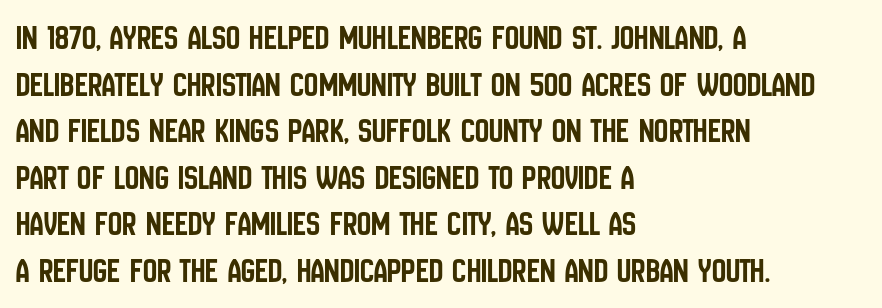
The image shows 35 px condensed sans-serif type, upright; set left-aligned, normal line spacing (1.33x), normal letter spacing, not underlined; low stroke contrast and a large x-height.
